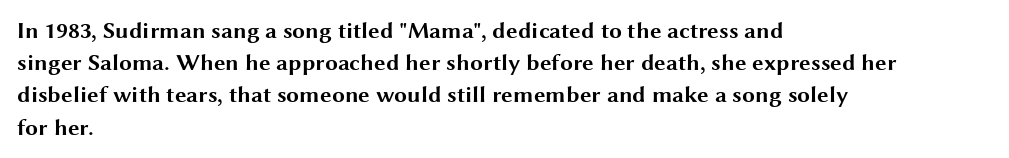
Q: Is the text bold? A: Yes.
Q: Is the text italic (slanted)? A: No, it is upright.
Q: Is the text underlined? A: No.
Q: How is the paragraph aligned? A: Left-aligned.
Q: Is the spacing between letters normal or unusually wide? A: Normal.
Q: Is the spacing between lines tight, normal or loose? A: Normal.
